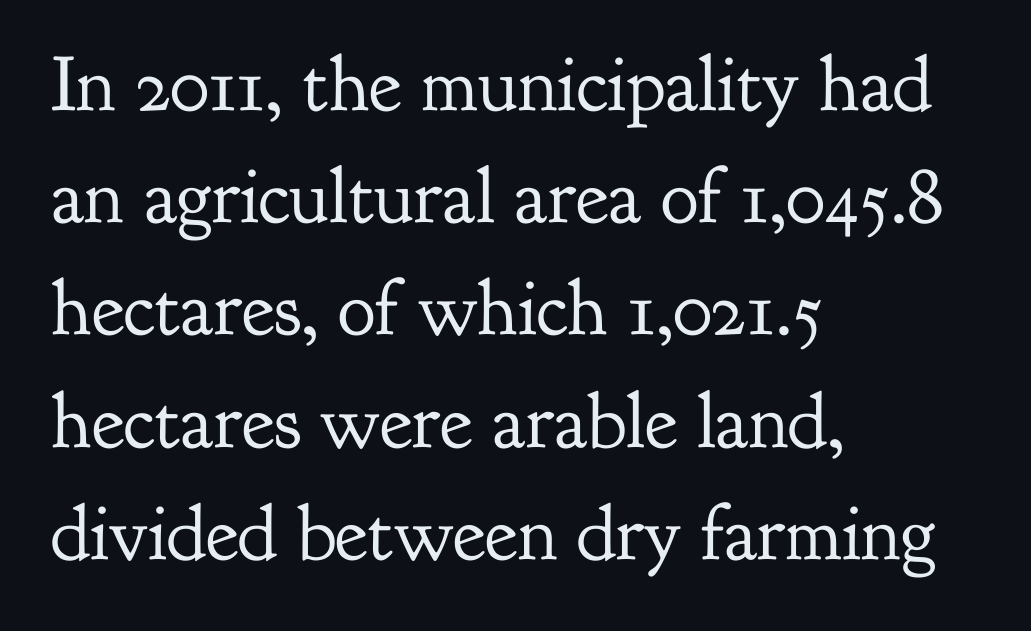
Q: Is the text bold? A: No.
Q: Is the text italic (slanted)? A: No, it is upright.
Q: Is the typeface a serif or a sans-serif typeface? A: Serif.
Q: Is the text underlined? A: No.
Q: How is the paragraph aligned? A: Left-aligned.
Q: Is the spacing between letters normal or unusually wide? A: Normal.
Q: Is the spacing between lines tight, normal or loose? A: Normal.
Q: Width (condensed, normal, or wide)? A: Normal.
Q: Stroke contrast? A: Low.
Q: x-height? A: Small.
Q: Monospaced? A: No.
